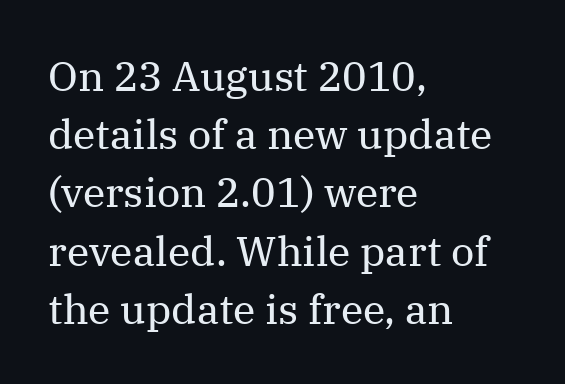
You could not count columns in this text — the font is proportionally spaced. These glyphs show unthickened strokes, regular width or finer. Whoever set this chose a conventional vertical rhythm. Posture: upright roman. The compositor pushed each line to the left boundary.
